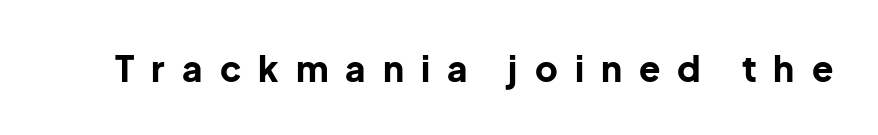
{"serif": "no", "italic": "no", "bold": "yes", "weight": "bold", "width": "normal", "stroke_contrast": "low", "x_height": "medium", "monospaced": "no", "underline": "no", "letter_spacing": "wide", "letter_spacing_em": 0.49, "glyph_px": 35}
